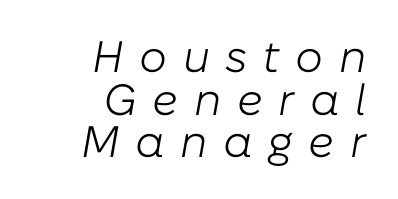
The image shows 44 px light type, italic (leaning right); set right-aligned, tight line spacing (0.97x), unusually wide letter spacing (+0.35 em), not underlined; low stroke contrast and a medium x-height.
